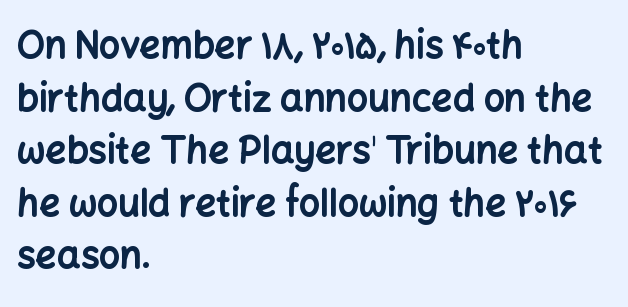
{"serif": "no", "italic": "no", "bold": "yes", "weight": "bold", "width": "normal", "stroke_contrast": "low", "x_height": "medium", "monospaced": "no", "underline": "no", "align": "left", "line_spacing": "normal", "line_spacing_ratio": 1.42, "letter_spacing": "normal", "letter_spacing_em": 0.0, "glyph_px": 37}
